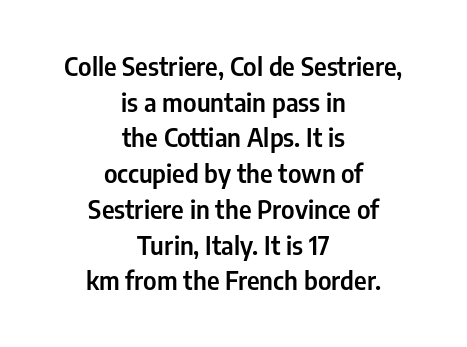
The image shows 25 px text type, upright; set centered, normal line spacing (1.43x), normal letter spacing, not underlined.
